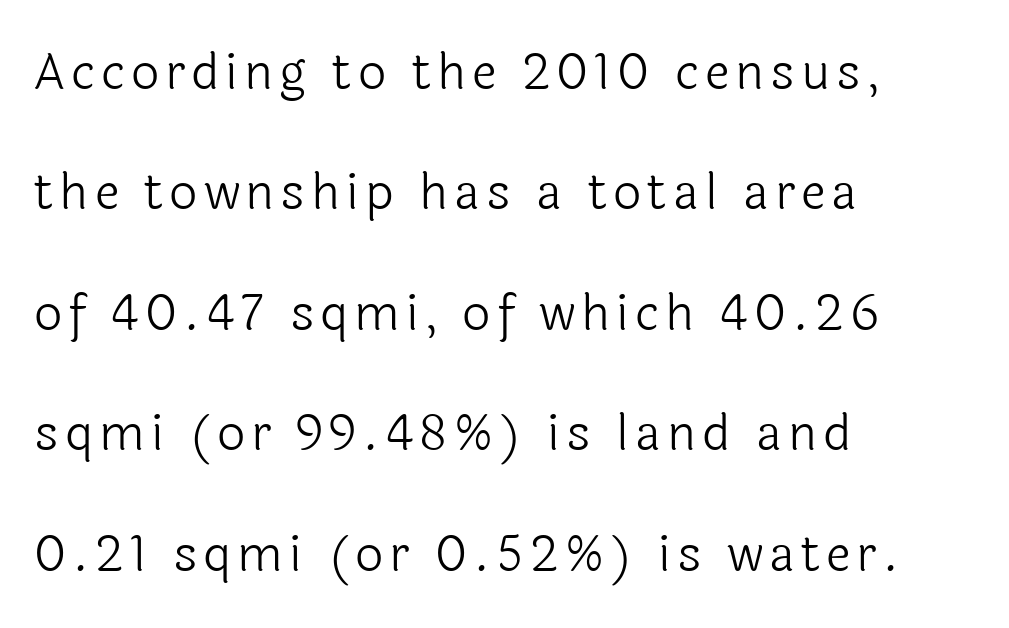
Q: Is the text bold? A: No.
Q: Is the text italic (slanted)? A: No, it is upright.
Q: Is the typeface a serif or a sans-serif typeface? A: Sans-serif.
Q: Is the text underlined? A: No.
Q: How is the paragraph aligned? A: Left-aligned.
Q: Is the spacing between lines tight, normal or loose? A: Loose.
Q: Width (condensed, normal, or wide)? A: Normal.
Q: x-height? A: Medium.
Q: Monospaced? A: No.
